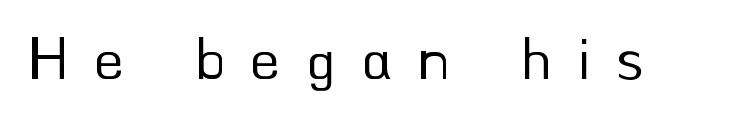
{"serif": "no", "italic": "no", "bold": "no", "weight": "regular", "width": "normal", "stroke_contrast": "low", "x_height": "small", "monospaced": "no", "underline": "no", "letter_spacing": "wide", "letter_spacing_em": 0.41, "glyph_px": 62}
